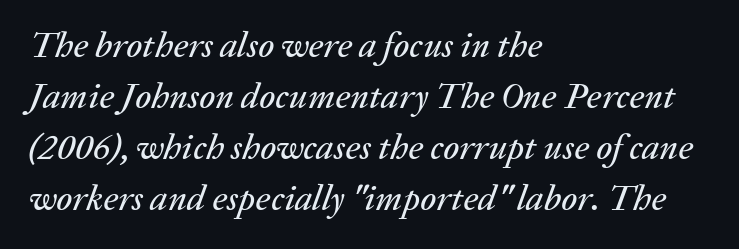
The typography opts for an oblique posture over an upright one. Interline gaps are of average width in this sample. Bare-footed words on every line. The rendering keeps characters at their native spacing. Note the varied advance widths — an 'i' is clearly narrower than an 'm'.
